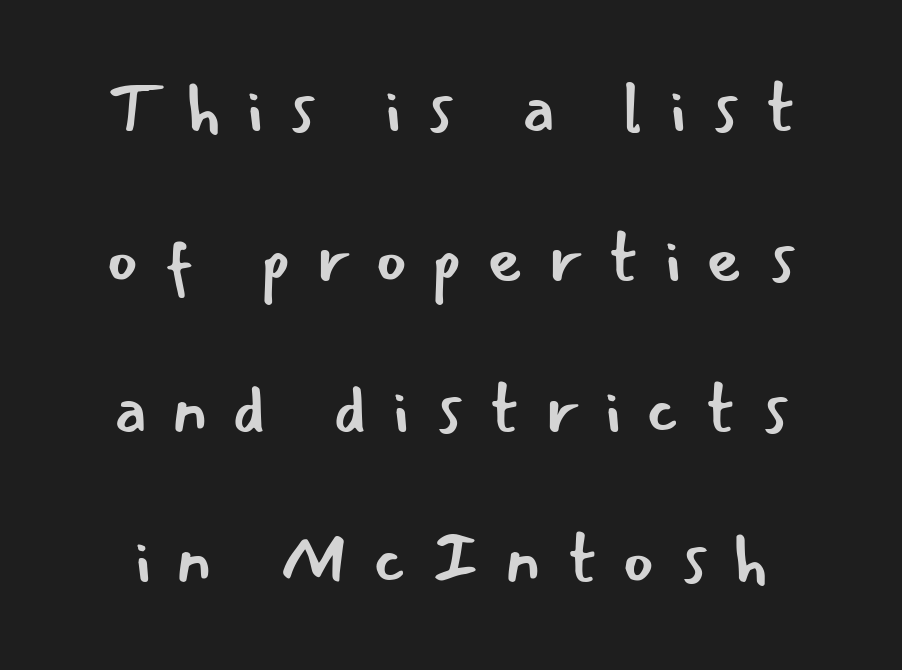
The designer dialed line spacing up above the default. Here the designer chose a conventional face with non-uniform glyph widths. Nobody drew a line under any word here. Posture: straight, roman, zero tilt.
